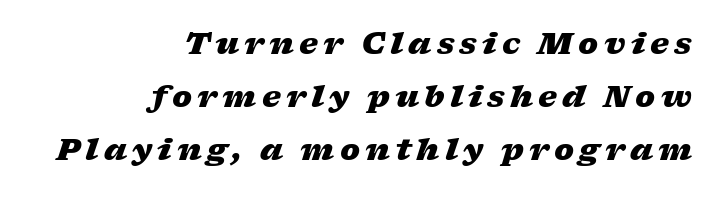
Q: Is the text bold? A: Yes.
Q: Is the text italic (slanted)? A: Yes, it leans right by about 17 degrees.
Q: Is the text underlined? A: No.
Q: How is the paragraph aligned? A: Right-aligned.
Q: Width (condensed, normal, or wide)? A: Wide.
Q: Stroke contrast? A: Low.
Q: x-height? A: Medium.
Q: Monospaced? A: No.
